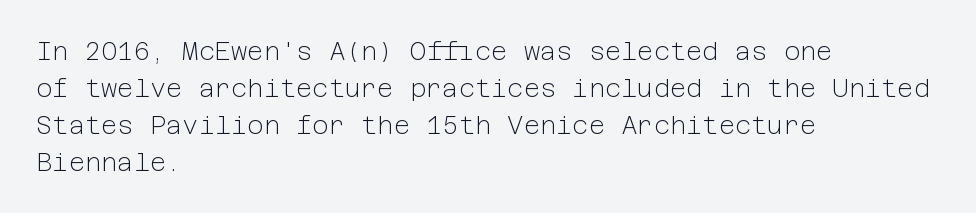
{"italic": "no", "bold": "no", "underline": "no", "align": "left", "line_spacing": "normal", "line_spacing_ratio": 1.48, "letter_spacing": "normal", "letter_spacing_em": 0.0, "glyph_px": 25}
